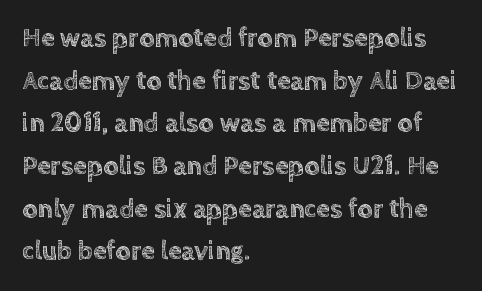
{"italic": "no", "underline": "no", "align": "left", "line_spacing": "normal", "line_spacing_ratio": 1.58, "letter_spacing": "normal", "letter_spacing_em": 0.0, "glyph_px": 27}
